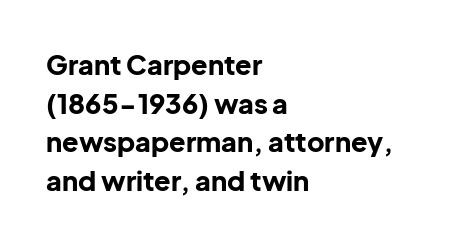
The glyphs are unaccompanied by any horizontal stroke below them. Alignment: flush left. Its strokes are broad and dark, the hallmark of bold type. Designer's note — italics off, roman on.
